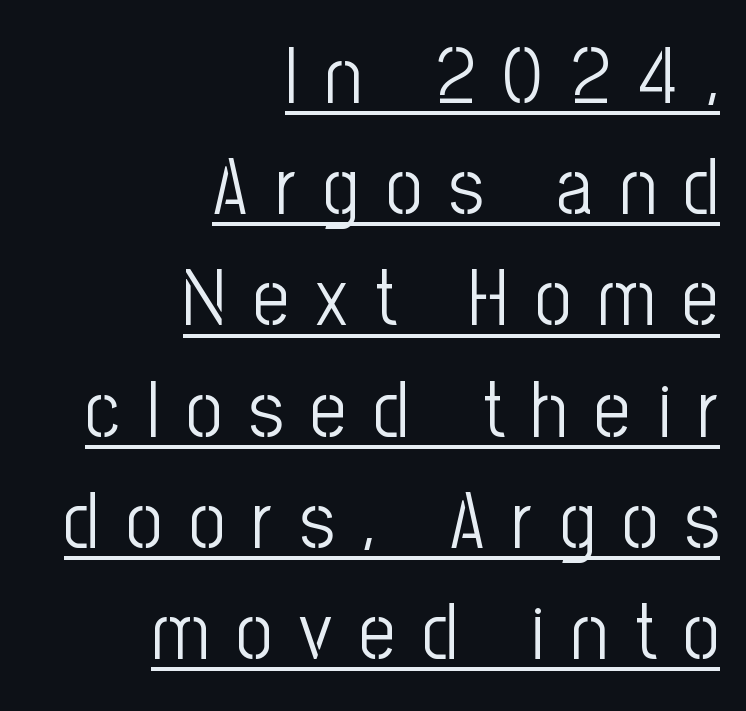
All the whitespace from short lines collects on the left. The vertical gap from one line to the next is medium. Unlike a traditional serif, this face leaves its strokes unadorned. This rendering features underlined lettering. Characters follow at a spacing far wider than the type designer built in.
